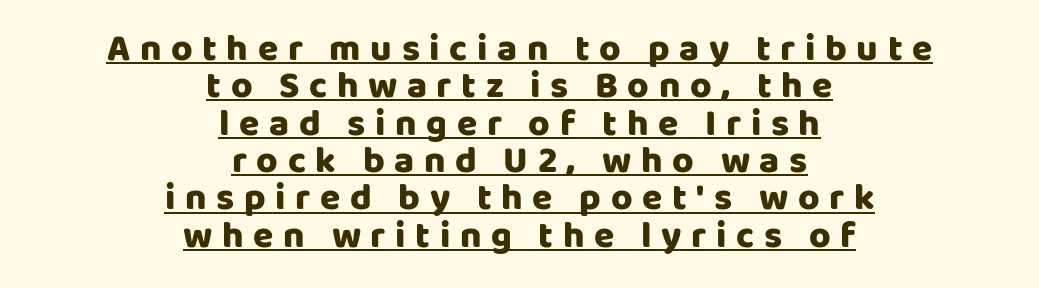
Alignment: centered. The rendering uses a small line-height, squeezing the rows. Underlining? Definitely there. Unlike italic type, these characters show no tilt at all. Each word looks stretched out because of the extra space between its letters.
